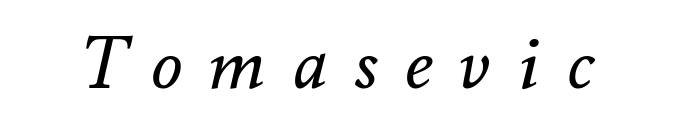
In terms of posture, this sample is oblique. Decoration check: the copy has no underline. Spacing verdict: proportional, widths tailored to each character. Someone cranked the tracking dial way up on this one. Weight: regular or lighter.
